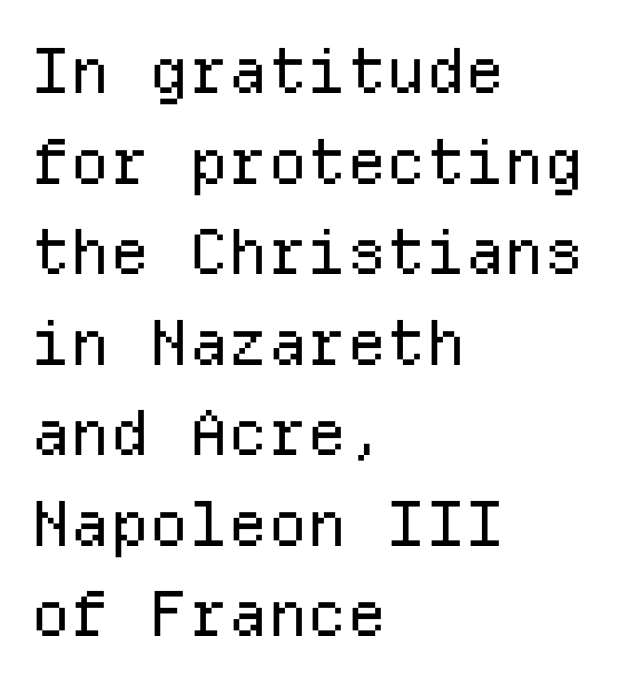
The image shows 62 px regular-weight sans-serif type, upright, monospaced; set left-aligned, normal line spacing (1.46x), normal letter spacing, not underlined; low stroke contrast and a medium x-height.
